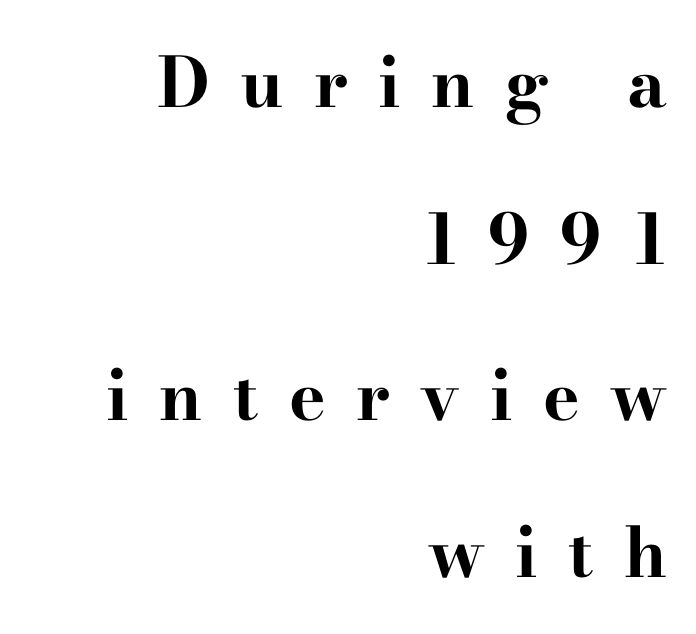
Beneath every word, the page is bare. Right-aligned paragraph, ragged on the left. Think of a printed novel: that variable character pitch is what you see here. The type family on display is of the serif kind. These lines carry a lot of weight — the face is fully bold. Each word looks stretched out because of the extra space between its letters.
